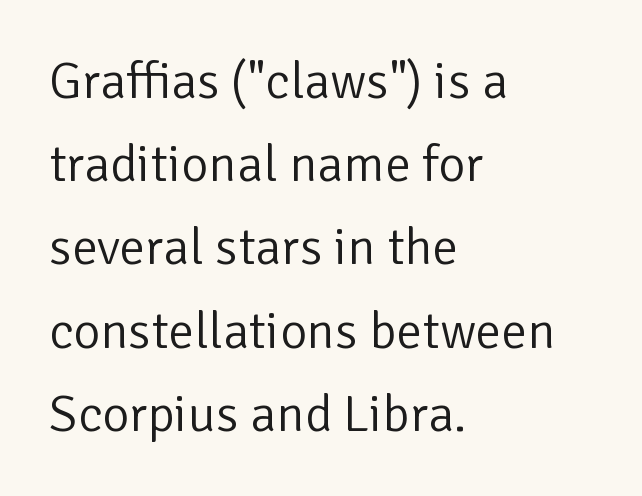
{"serif": "no", "italic": "no", "bold": "no", "weight": "light", "width": "normal", "stroke_contrast": "low", "x_height": "medium", "monospaced": "no", "underline": "no", "align": "left", "line_spacing": "normal", "line_spacing_ratio": 1.6, "letter_spacing": "normal", "letter_spacing_em": 0.0, "glyph_px": 52}
